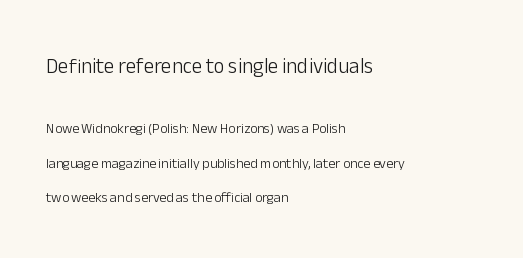
Q: Is the text bold? A: No.
Q: Is the text italic (slanted)? A: No, it is upright.
Q: Is the text underlined? A: No.
Q: How is the paragraph aligned? A: Left-aligned.
Q: Is the spacing between letters normal or unusually wide? A: Normal.
Q: Is the spacing between lines tight, normal or loose? A: Loose.
Q: Which block of text is set in a larger size, the first (top) or the second (bottom)? A: The first (top) one.
